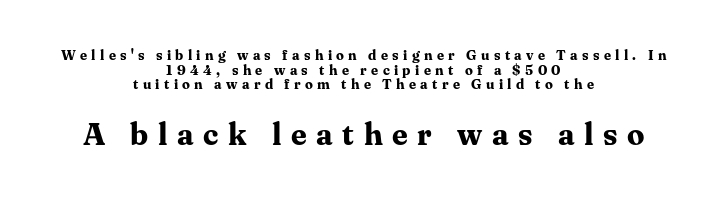
Q: Is the text bold? A: Yes.
Q: Is the text italic (slanted)? A: No, it is upright.
Q: Is the typeface a serif or a sans-serif typeface? A: Serif.
Q: Is the text underlined? A: No.
Q: How is the paragraph aligned? A: Centered.
Q: Is the spacing between letters normal or unusually wide? A: Unusually wide.
Q: Is the spacing between lines tight, normal or loose? A: Tight.
Q: Which block of text is set in a larger size, the first (top) or the second (bottom)? A: The second (bottom) one.
Q: Width (condensed, normal, or wide)? A: Normal.
Q: Stroke contrast? A: Medium.
Q: x-height? A: Medium.
Q: Monospaced? A: No.
